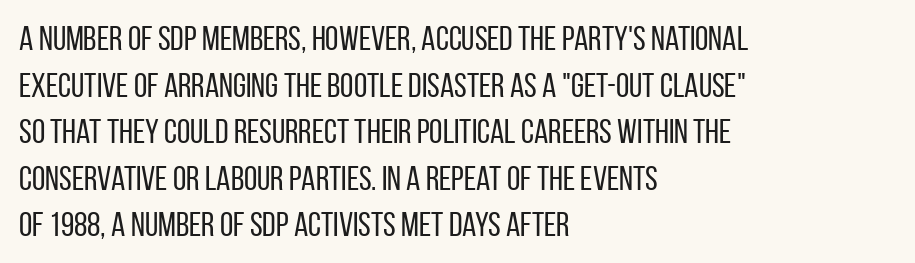
{"serif": "no", "italic": "no", "bold": "no", "weight": "regular", "width": "condensed", "stroke_contrast": "low", "x_height": "large", "monospaced": "no", "underline": "no", "align": "left", "line_spacing": "normal", "line_spacing_ratio": 1.37, "letter_spacing": "normal", "letter_spacing_em": 0.0, "glyph_px": 34}
